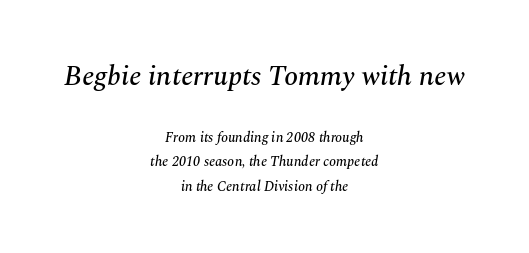
Rule under the text: the space is simply empty. Character size in the leading block exceeds that of the trailing block. Honestly, the letter spacing is just normal — you wouldn't notice it. A centered setting, common on invitations and titles, is used for this passage.
